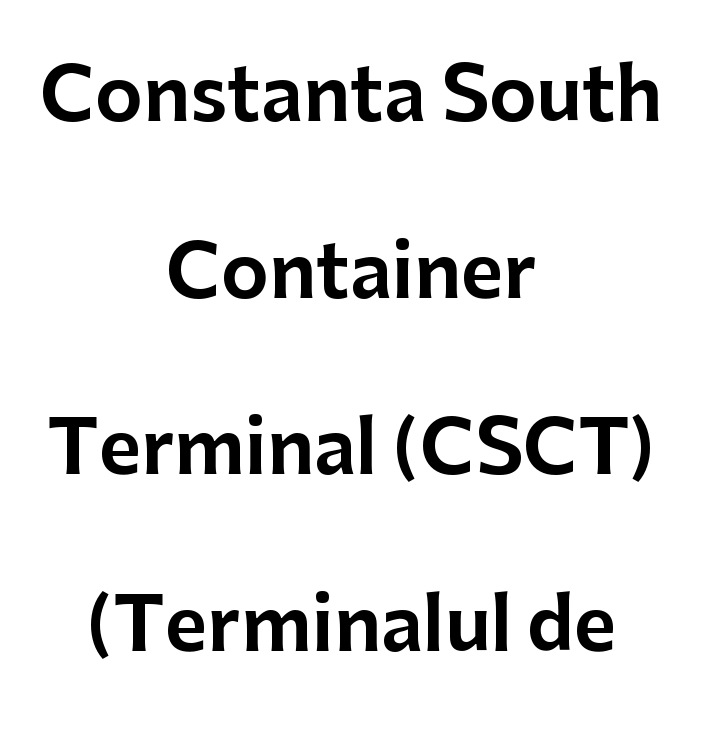
Q: Is the text italic (slanted)? A: No, it is upright.
Q: Is the typeface a serif or a sans-serif typeface? A: Sans-serif.
Q: Is the text underlined? A: No.
Q: How is the paragraph aligned? A: Centered.
Q: Is the spacing between letters normal or unusually wide? A: Normal.
Q: Is the spacing between lines tight, normal or loose? A: Loose.
Q: Width (condensed, normal, or wide)? A: Normal.
Q: Stroke contrast? A: Low.
Q: x-height? A: Medium.
Q: Monospaced? A: No.
